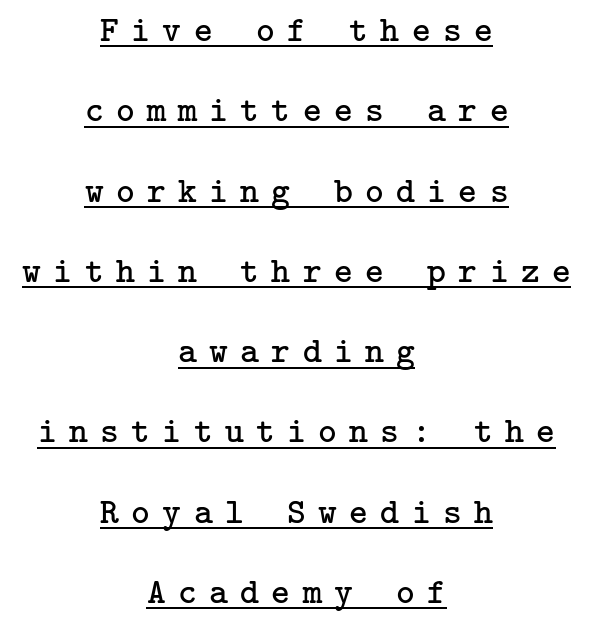
The image shows 36 px regular-weight serif type, upright; set centered, loose line spacing (2.23x), unusually wide letter spacing (+0.34 em), underlined; low stroke contrast and a medium x-height.
